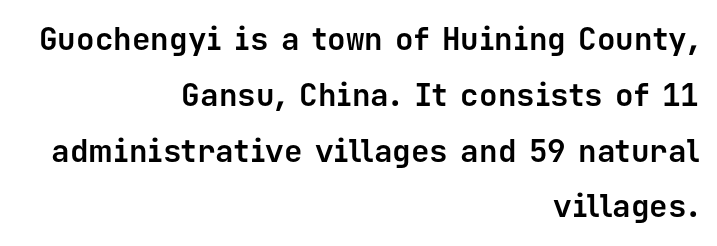
{"serif": "no", "italic": "no", "bold": "yes", "weight": "bold", "width": "normal", "stroke_contrast": "low", "x_height": "medium", "monospaced": "yes", "underline": "no", "align": "right", "line_spacing_ratio": 1.8, "letter_spacing": "normal", "letter_spacing_em": 0.0, "glyph_px": 31}
